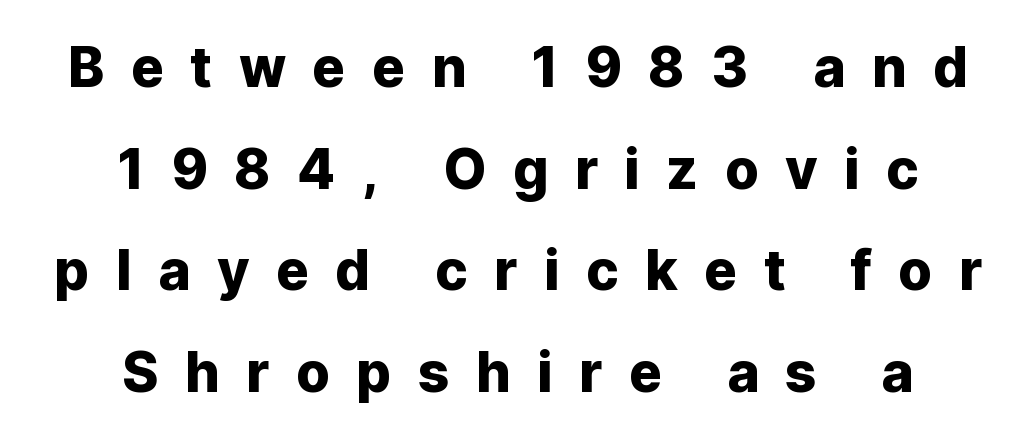
The image shows 55 px sans-serif type, upright; set centered, line spacing 1.85x, unusually wide letter spacing (+0.48 em), not underlined; low stroke contrast and a medium x-height.
